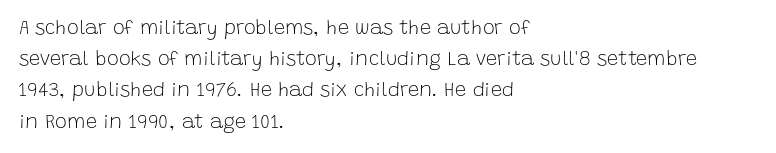
Between one letter and the next there's only the usual sliver of space. Letters rest on an invisible, unmarked baseline. Does the copy run flush right? No — it runs flush left. Nothing heavy about these letters — not bold at all.
